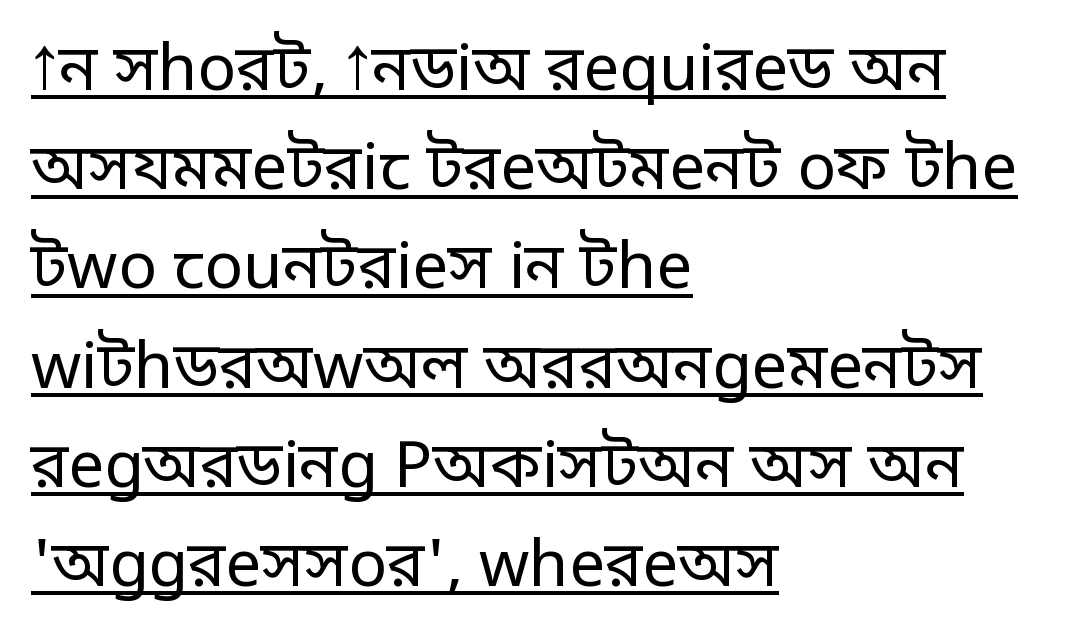
Q: Is the text bold? A: No.
Q: Is the text italic (slanted)? A: No, it is upright.
Q: Is the typeface a serif or a sans-serif typeface? A: Sans-serif.
Q: Is the text underlined? A: Yes.
Q: How is the paragraph aligned? A: Left-aligned.
Q: Is the spacing between letters normal or unusually wide? A: Normal.
Q: Is the spacing between lines tight, normal or loose? A: Normal.
Q: Width (condensed, normal, or wide)? A: Normal.
Q: Stroke contrast? A: Low.
Q: x-height? A: Large.
Q: Monospaced? A: No.
